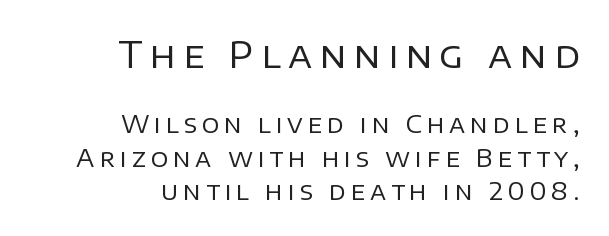
Q: Is the text bold? A: No.
Q: Is the text italic (slanted)? A: No, it is upright.
Q: Is the typeface a serif or a sans-serif typeface? A: Sans-serif.
Q: Is the text underlined? A: No.
Q: How is the paragraph aligned? A: Right-aligned.
Q: Is the spacing between letters normal or unusually wide? A: Unusually wide.
Q: Is the spacing between lines tight, normal or loose? A: Normal.
Q: Which block of text is set in a larger size, the first (top) or the second (bottom)? A: The first (top) one.
Q: Width (condensed, normal, or wide)? A: Normal.
Q: Stroke contrast? A: Low.
Q: x-height? A: Large.
Q: Monospaced? A: No.
